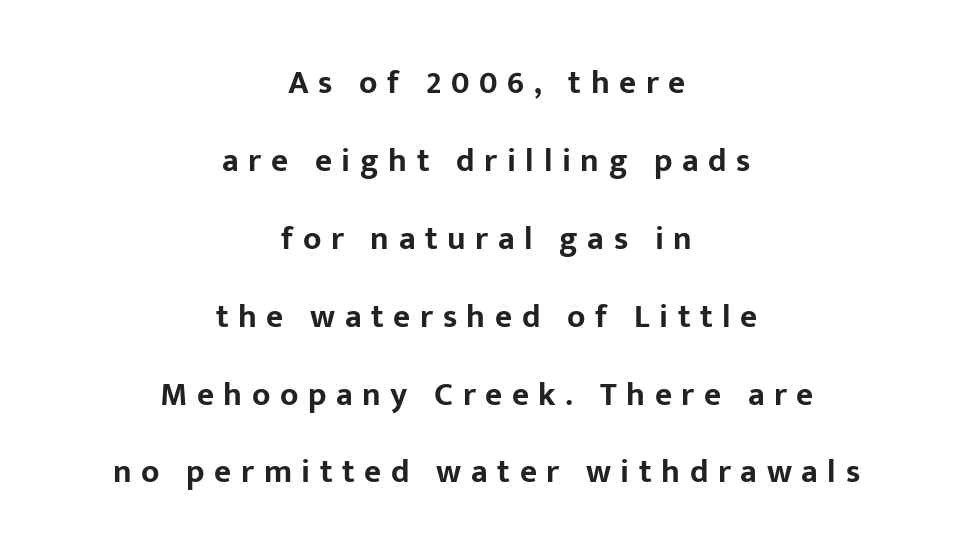
Reading down the column, the eye jumps a long way to each next line. Typeset on center — no edge is straight. Strong, thick strokes mark this as bold type. Decoration check: the copy has no underline.
